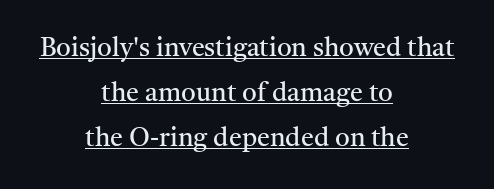
Reading down the block, each line starts at a different indent, mirrored at its end. Vertical stems look standard width or narrower in stroke. In terms of letterspacing, this is plain default setting. Characters remain perfectly vertical along every line. The lettering is marked with a stroke running underneath it.
